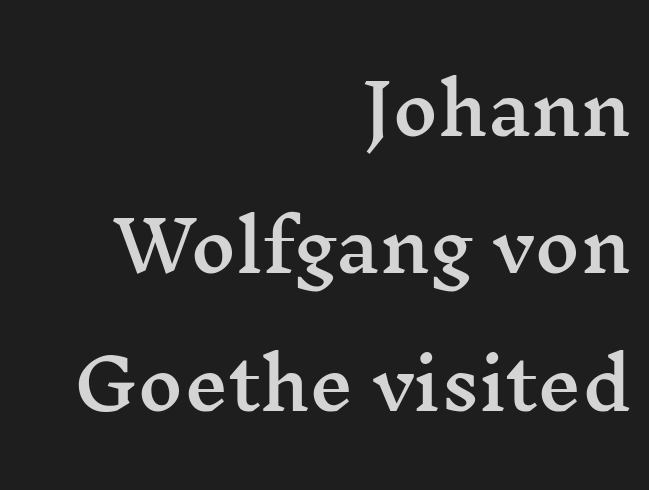
The image shows 69 px wide serif type, upright; set right-aligned, loose line spacing (1.99x), normal letter spacing, not underlined; medium stroke contrast and a medium x-height.
